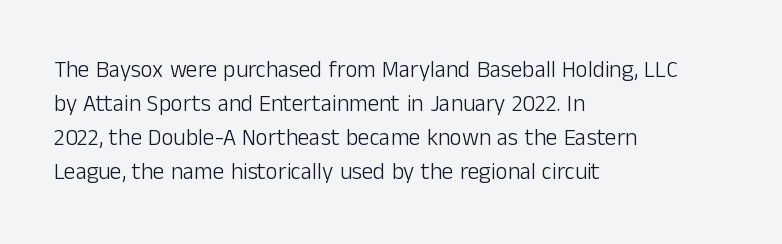
The type sits square on the baseline with zero lean. Stem width sits at or under what a default text font uses. Horizontally, the lines are justified to the leading edge only. This sample keeps an unexceptional amount of space between lines. The space beneath each line is pristine and unruled. There is no visible air inserted between adjacent glyphs.
